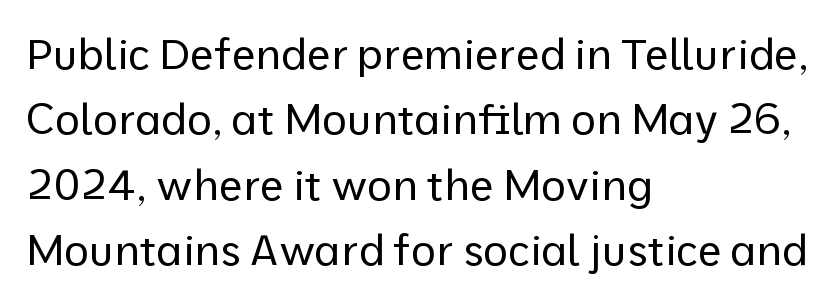
{"serif": "no", "italic": "no", "bold": "no", "weight": "regular", "width": "normal", "stroke_contrast": "low", "x_height": "medium", "monospaced": "no", "underline": "no", "align": "left", "line_spacing": "normal", "line_spacing_ratio": 1.52, "letter_spacing": "normal", "letter_spacing_em": 0.0, "glyph_px": 43}
